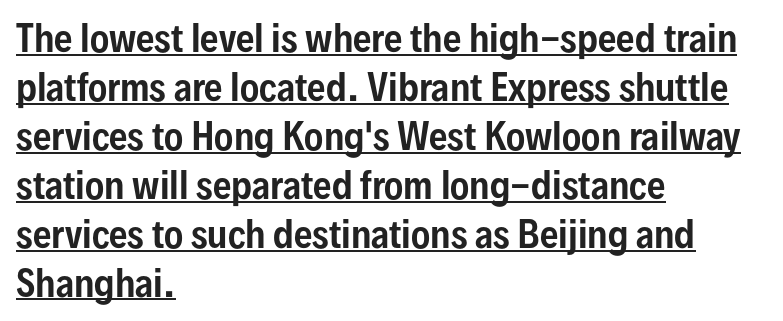
Q: Is the text italic (slanted)? A: No, it is upright.
Q: Is the typeface a serif or a sans-serif typeface? A: Sans-serif.
Q: Is the text underlined? A: Yes.
Q: How is the paragraph aligned? A: Left-aligned.
Q: Is the spacing between letters normal or unusually wide? A: Normal.
Q: Is the spacing between lines tight, normal or loose? A: Normal.
Q: Width (condensed, normal, or wide)? A: Condensed.
Q: Stroke contrast? A: Low.
Q: x-height? A: Medium.
Q: Monospaced? A: No.
